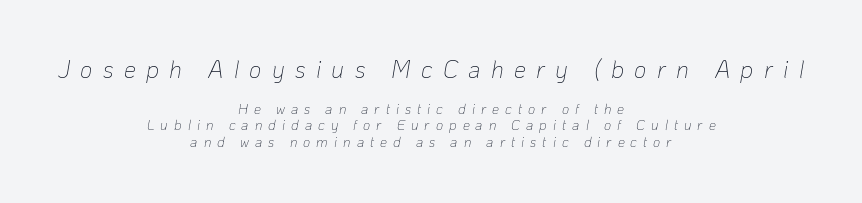
{"italic": "yes", "lean": "right", "slant_degrees": 10, "bold": "no", "underline": "no", "align": "center", "line_spacing_ratio": 1.16, "letter_spacing": "wide", "letter_spacing_em": 0.43, "larger_block": "first", "size_ratio": 1.71, "glyph_px": 24}
